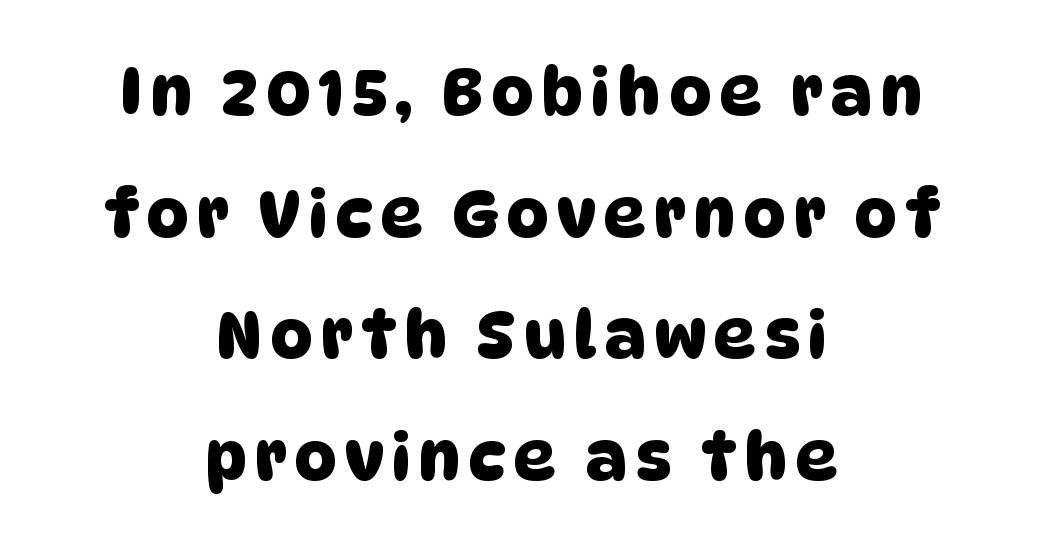
The image shows 65 px sans-serif type; set centered, line spacing 1.87x, not underlined; low stroke contrast and a large x-height.
